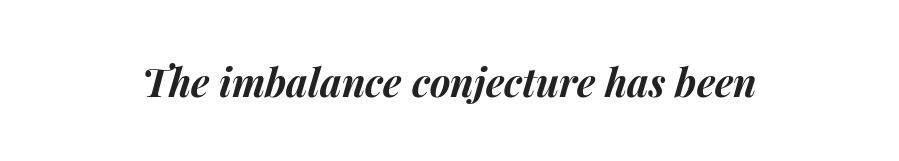
{"italic": "yes", "lean": "right", "slant_degrees": 15, "bold": "yes", "weight": "bold", "width": "normal", "stroke_contrast": "medium", "x_height": "medium", "monospaced": "no", "underline": "no", "letter_spacing": "normal", "letter_spacing_em": 0.0, "glyph_px": 39}
